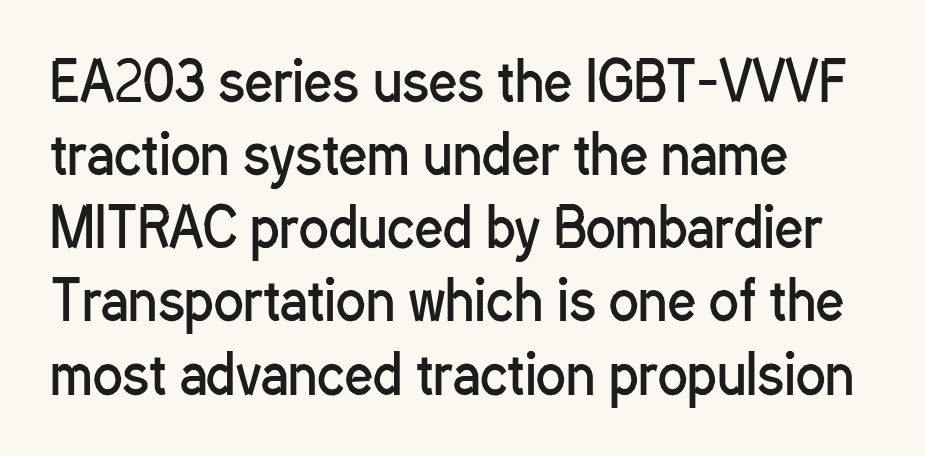
The letterforms sit shoulder to shoulder at normal distance. No heavy texture on the line: the type isn't bold. Horizontal alignment here is leftward, the default for most running prose. You can tell it's not italic because the verticals are truly vertical.
